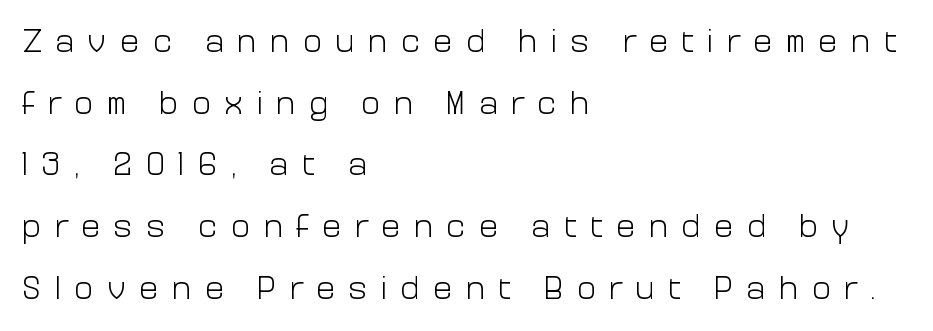
If you drew a ruler down the left edge, every line would touch it. Observe the absence of serifs on each vertical stroke in this sample. Between one letter and the next there's a generous, obvious gap. The letters advance in unequal steps, a hallmark of proportional type. Does the lettering tilt? It doesn't — this is upright.
